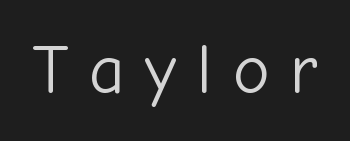
The image shows 70 px light sans-serif type, upright; set unusually wide letter spacing (+0.29 em), not underlined; low stroke contrast and a medium x-height.
